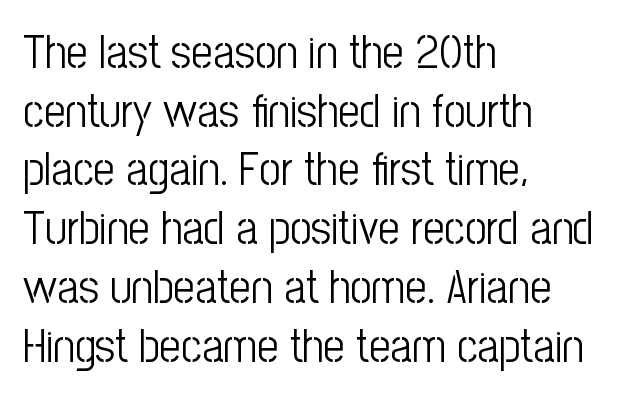
Q: Is the text bold? A: No.
Q: Is the text italic (slanted)? A: No, it is upright.
Q: Is the typeface a serif or a sans-serif typeface? A: Sans-serif.
Q: Is the text underlined? A: No.
Q: How is the paragraph aligned? A: Left-aligned.
Q: Is the spacing between letters normal or unusually wide? A: Normal.
Q: Is the spacing between lines tight, normal or loose? A: Normal.
Q: Width (condensed, normal, or wide)? A: Condensed.
Q: Stroke contrast? A: Low.
Q: x-height? A: Medium.
Q: Monospaced? A: No.
